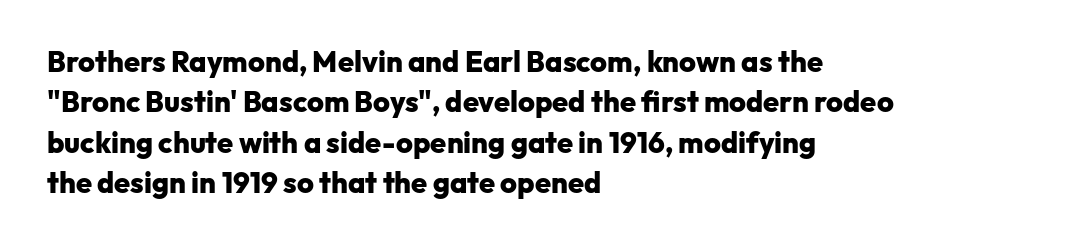
Q: Is the text bold? A: Yes.
Q: Is the text italic (slanted)? A: No, it is upright.
Q: Is the typeface a serif or a sans-serif typeface? A: Sans-serif.
Q: Is the text underlined? A: No.
Q: How is the paragraph aligned? A: Left-aligned.
Q: Is the spacing between letters normal or unusually wide? A: Normal.
Q: Is the spacing between lines tight, normal or loose? A: Normal.
Q: Width (condensed, normal, or wide)? A: Normal.
Q: Stroke contrast? A: Low.
Q: x-height? A: Medium.
Q: Monospaced? A: No.
